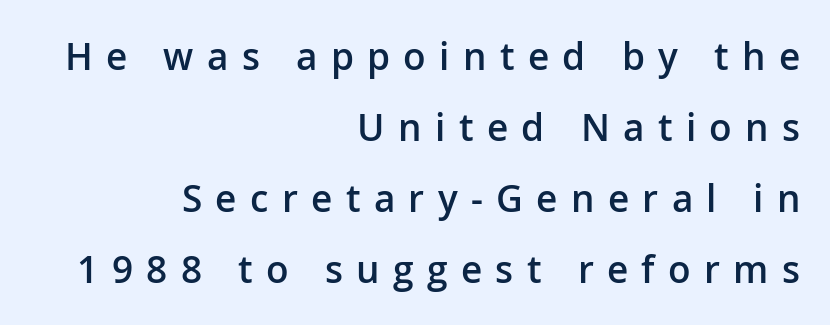
Q: Is the text bold? A: Semi-bold.
Q: Is the text italic (slanted)? A: No, it is upright.
Q: Is the typeface a serif or a sans-serif typeface? A: Sans-serif.
Q: Is the text underlined? A: No.
Q: How is the paragraph aligned? A: Right-aligned.
Q: Is the spacing between letters normal or unusually wide? A: Unusually wide.
Q: Is the spacing between lines tight, normal or loose? A: Loose.
Q: Width (condensed, normal, or wide)? A: Normal.
Q: Stroke contrast? A: Low.
Q: x-height? A: Medium.
Q: Monospaced? A: No.
